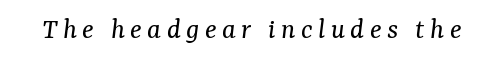
The image shows 30 px regular-weight serif type, italic (leaning right); set not underlined; medium stroke contrast and a medium x-height.
